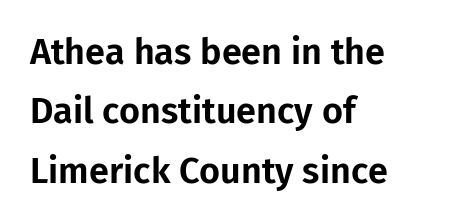
The image shows 36 px sans-serif type, upright; set left-aligned, normal line spacing (1.65x), normal letter spacing, not underlined; low stroke contrast and a medium x-height.
